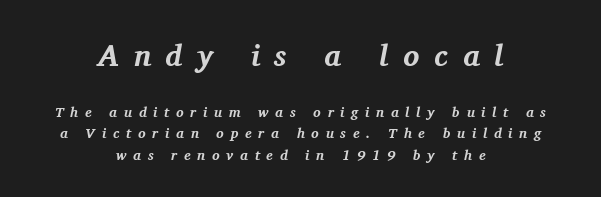
A dark, heavy texture on the line: the type is bold. Leading: standard. Italic: yes, the glyphs are oblique. Any mark beneath the type? The region is blank. Tracking here is generous; glyphs stand well apart from one another.
